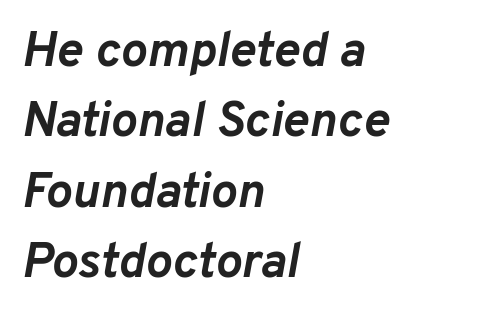
Visually the block forms a straight wall on the left and a jagged coastline on the right. Every letter is thick-stroked: bold, no question. Short note: letters normally spaced. Looking at the ascenders, they clearly lean. Looks like regular typesetting: each glyph gets only the width it needs.
